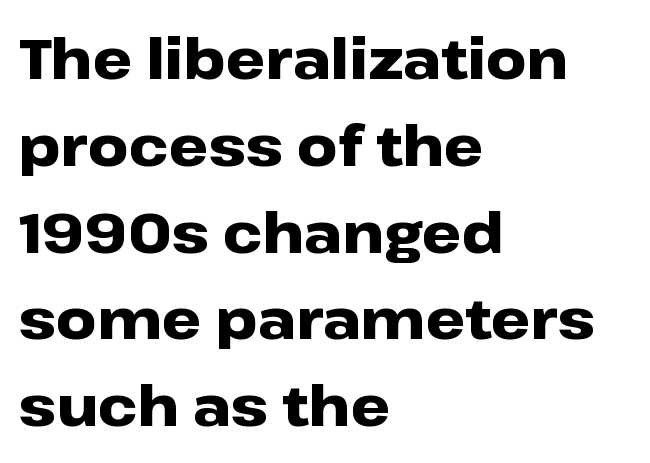
Q: Is the text bold? A: Yes.
Q: Is the text italic (slanted)? A: No, it is upright.
Q: Is the typeface a serif or a sans-serif typeface? A: Sans-serif.
Q: Is the text underlined? A: No.
Q: How is the paragraph aligned? A: Left-aligned.
Q: Is the spacing between letters normal or unusually wide? A: Normal.
Q: Is the spacing between lines tight, normal or loose? A: Normal.
Q: Width (condensed, normal, or wide)? A: Wide.
Q: Stroke contrast? A: Low.
Q: x-height? A: Medium.
Q: Monospaced? A: No.
